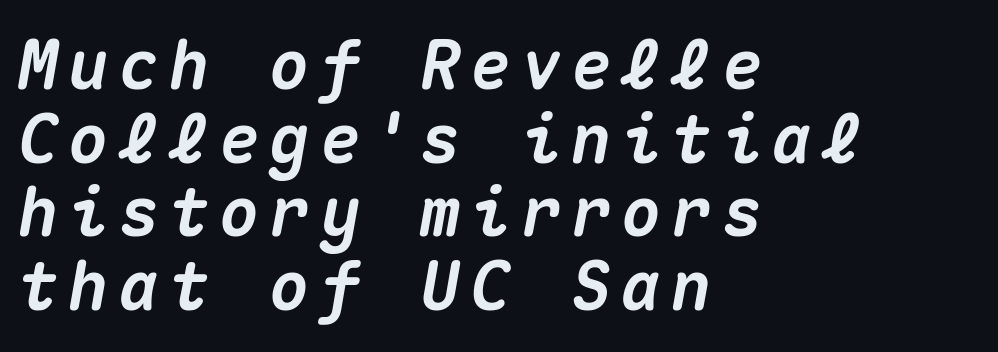
{"italic": "yes", "lean": "right", "slant_degrees": 10, "bold": "yes", "weight": "heavy", "width": "normal", "stroke_contrast": "medium", "x_height": "medium", "monospaced": "yes", "underline": "no", "align": "left", "line_spacing": "tight", "line_spacing_ratio": 1.1, "glyph_px": 67}
